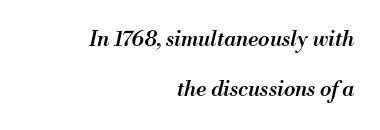
The rendering anchors every line to the right-hand side. The lines are spread far apart with generous leading. Observe the lean: these are italic letterforms. A typesetter would call this zero additional tracking.
